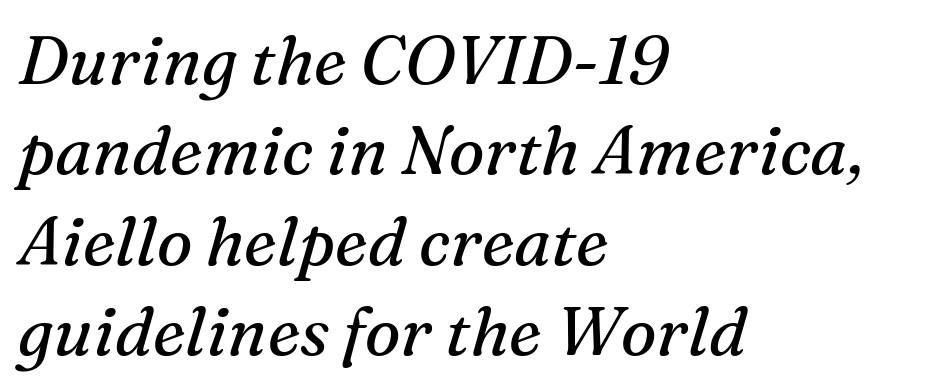
Q: Is the text bold? A: No.
Q: Is the text italic (slanted)? A: Yes, it leans right by about 16 degrees.
Q: Is the typeface a serif or a sans-serif typeface? A: Serif.
Q: Is the text underlined? A: No.
Q: How is the paragraph aligned? A: Left-aligned.
Q: Is the spacing between letters normal or unusually wide? A: Normal.
Q: Is the spacing between lines tight, normal or loose? A: Normal.
Q: Width (condensed, normal, or wide)? A: Normal.
Q: Stroke contrast? A: Medium.
Q: x-height? A: Medium.
Q: Monospaced? A: No.
